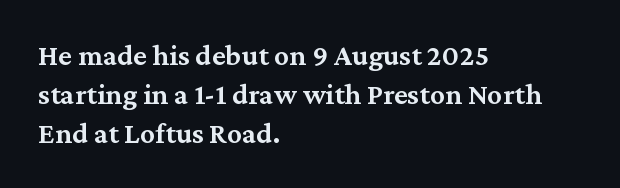
Q: Is the text bold? A: Semi-bold.
Q: Is the text italic (slanted)? A: No, it is upright.
Q: Is the typeface a serif or a sans-serif typeface? A: Serif.
Q: Is the text underlined? A: No.
Q: How is the paragraph aligned? A: Left-aligned.
Q: Is the spacing between letters normal or unusually wide? A: Normal.
Q: Is the spacing between lines tight, normal or loose? A: Normal.
Q: Width (condensed, normal, or wide)? A: Normal.
Q: Stroke contrast? A: Medium.
Q: x-height? A: Medium.
Q: Monospaced? A: No.
